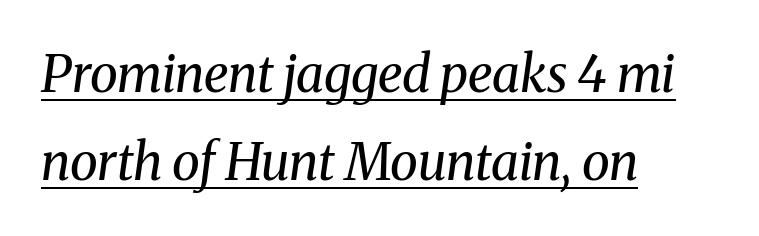
The image shows 51 px regular-weight serif type, italic (leaning right); set left-aligned, line spacing 1.73x, normal letter spacing, underlined; medium stroke contrast and a medium x-height.
